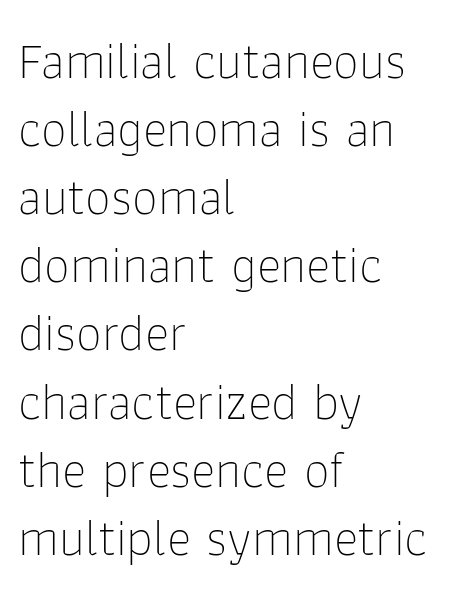
Spacing between characters is what you'd get straight out of the box. The rag falls on the right side of this text block. A roman cut, with each character standing at attention. Lines of text with bare space underneath. How would I describe the line gaps? Plain and ordinary. The characters are drawn with everyday or finer stroke widths.
